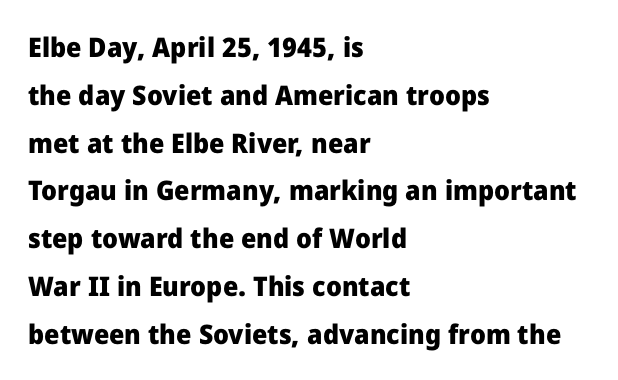
{"italic": "no", "bold": "yes", "underline": "no", "align": "left", "line_spacing_ratio": 1.77, "letter_spacing": "normal", "letter_spacing_em": 0.0, "glyph_px": 27}
